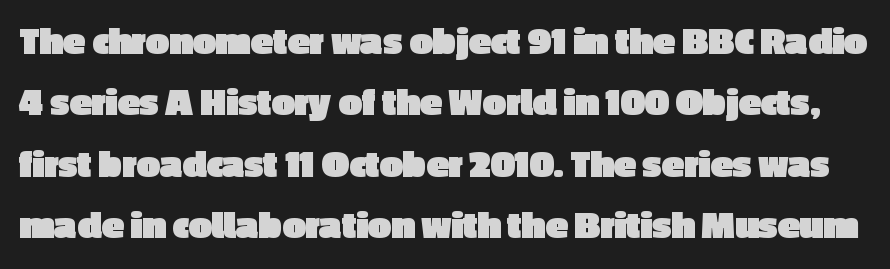
Q: Is the text bold? A: Yes.
Q: Is the text italic (slanted)? A: No, it is upright.
Q: Is the typeface a serif or a sans-serif typeface? A: Sans-serif.
Q: Is the text underlined? A: No.
Q: Is the spacing between letters normal or unusually wide? A: Normal.
Q: Is the spacing between lines tight, normal or loose? A: Normal.
Q: Width (condensed, normal, or wide)? A: Normal.
Q: x-height? A: Medium.
Q: Monospaced? A: No.
